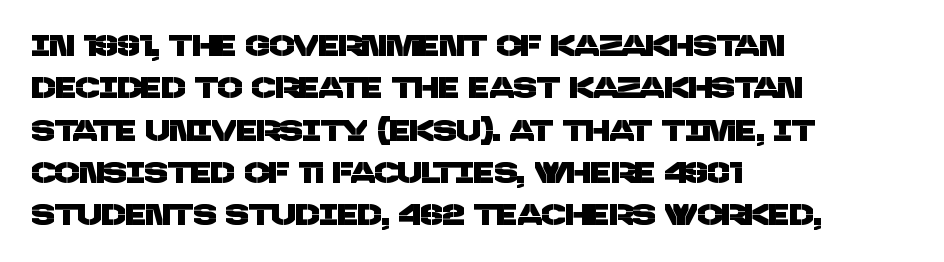
The image shows 29 px sans-serif type; set left-aligned, normal line spacing (1.46x), normal letter spacing, not underlined; low stroke contrast and a large x-height.
